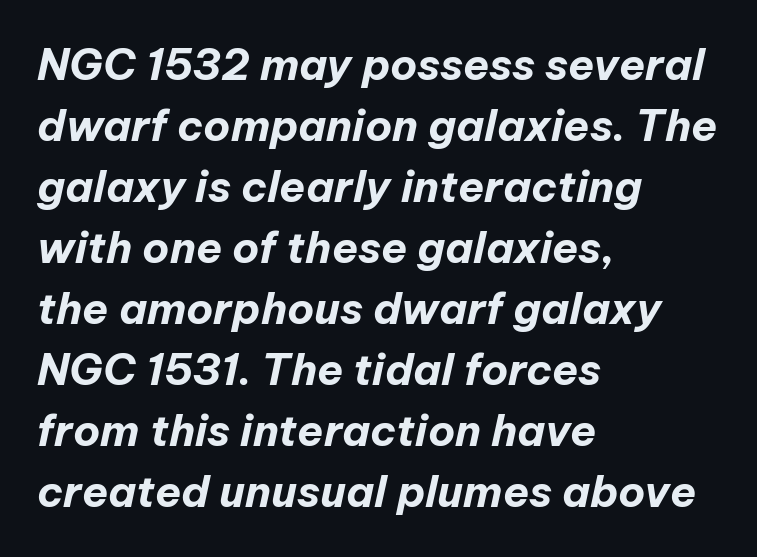
{"italic": "yes", "lean": "right", "slant_degrees": 12, "bold": "yes", "weight": "bold", "width": "normal", "stroke_contrast": "low", "x_height": "medium", "monospaced": "no", "underline": "no", "align": "left", "line_spacing": "normal", "line_spacing_ratio": 1.42, "letter_spacing": "normal", "letter_spacing_em": 0.0, "glyph_px": 43}
